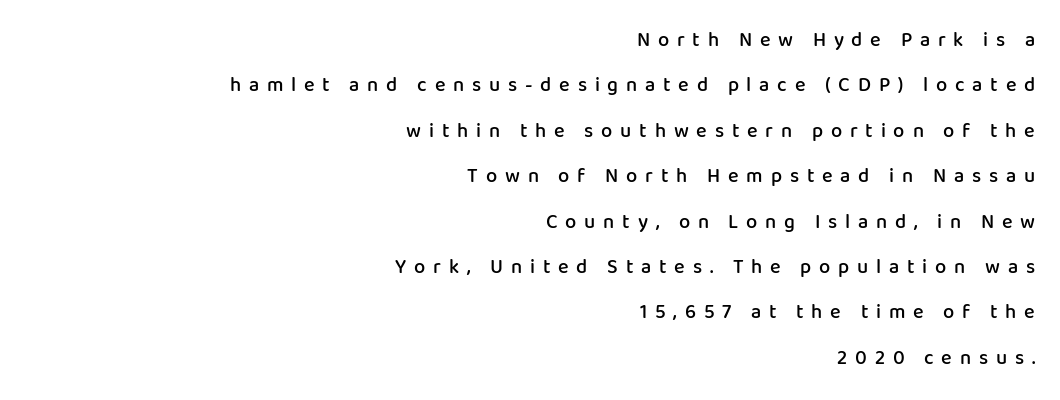
Plain, unruled lines of type. The type is letterspaced generously, with wide tracking. Is the type bold? Partly — it's a semibold, heavier than regular but not fully bold. Leading: increased.
